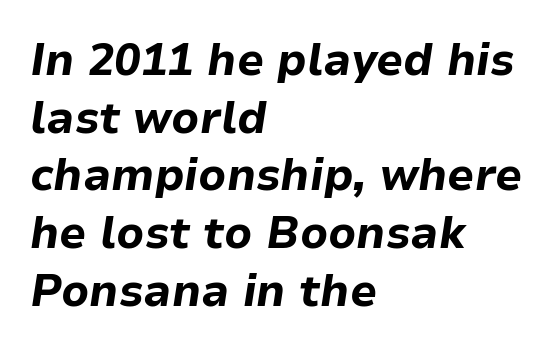
Words appear dense and cohesive because spacing is normal. This is oblique type, the kind used for emphasis or titles. Typesetter's note: full bold, strokes at maximum text heaviness. You could not count columns in this text — the font is proportionally spaced. A classic flush-left, rag-right setting is used for this passage.
